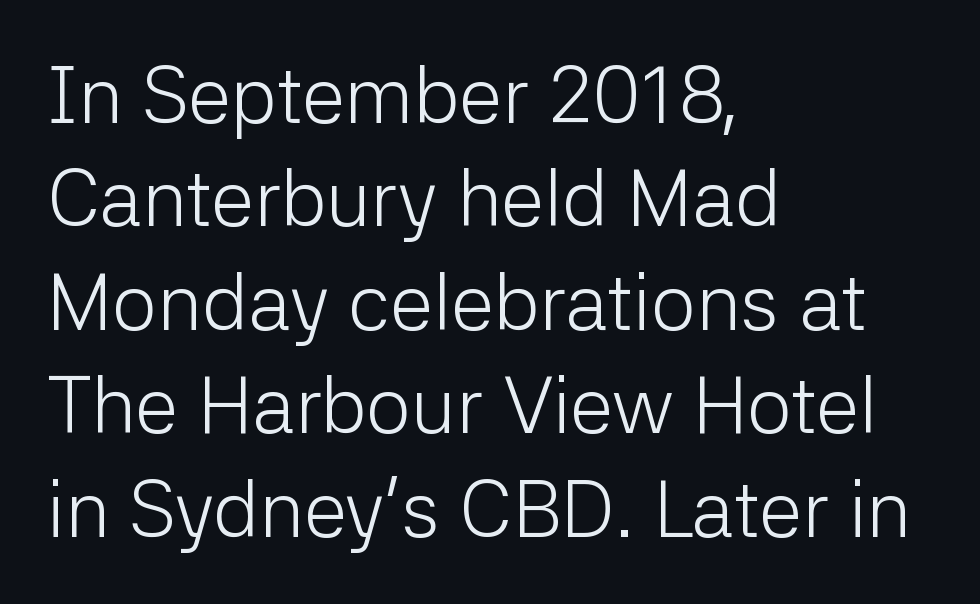
The image shows 79 px light sans-serif type, upright; set left-aligned, normal line spacing (1.31x), normal letter spacing, not underlined; low stroke contrast and a medium x-height.
